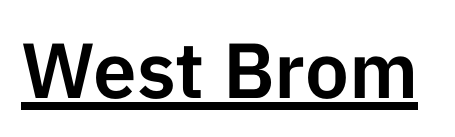
{"serif": "no", "italic": "no", "width": "normal", "stroke_contrast": "low", "x_height": "medium", "monospaced": "no", "underline": "yes", "letter_spacing": "normal", "letter_spacing_em": 0.0, "glyph_px": 78}
